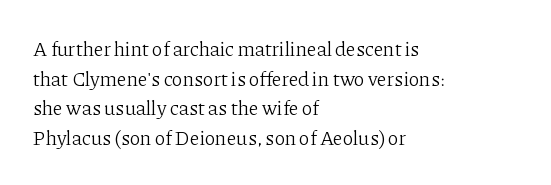
{"italic": "no", "bold": "no", "underline": "no", "align": "left", "line_spacing": "normal", "line_spacing_ratio": 1.48, "letter_spacing": "normal", "letter_spacing_em": 0.0, "glyph_px": 20}
